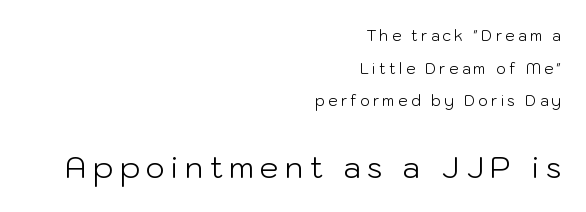
The image shows 30 px light sans-serif type, upright; set right-aligned, loose line spacing (2.17x), unusually wide letter spacing (+0.21 em), not underlined; the second (bottom) block is 2.0x larger; low stroke contrast and a medium x-height.
